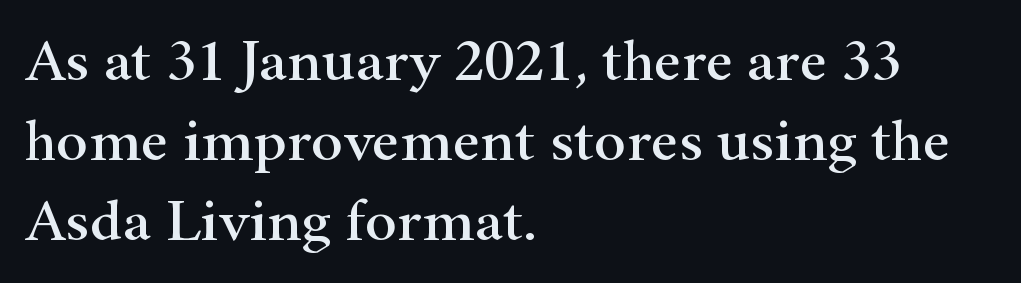
Unlike a clean sans, this face finishes its strokes with serifs. It's the straight-up-and-down kind of type. This block has exactly the height ordinary leading produces. The paragraph has a hard left edge and a soft right edge.
